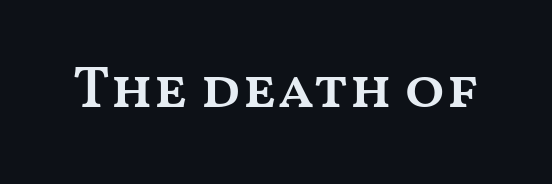
{"italic": "no", "bold": "semi", "weight": "semibold", "width": "wide", "stroke_contrast": "medium", "x_height": "medium", "monospaced": "no", "underline": "no", "letter_spacing": "normal", "letter_spacing_em": 0.0, "glyph_px": 59}
